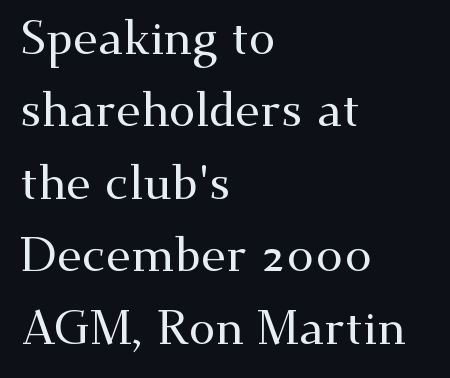
The image shows 47 px wide serif type, upright; set left-aligned, normal line spacing (1.54x), normal letter spacing, not underlined; medium stroke contrast and a small x-height.
